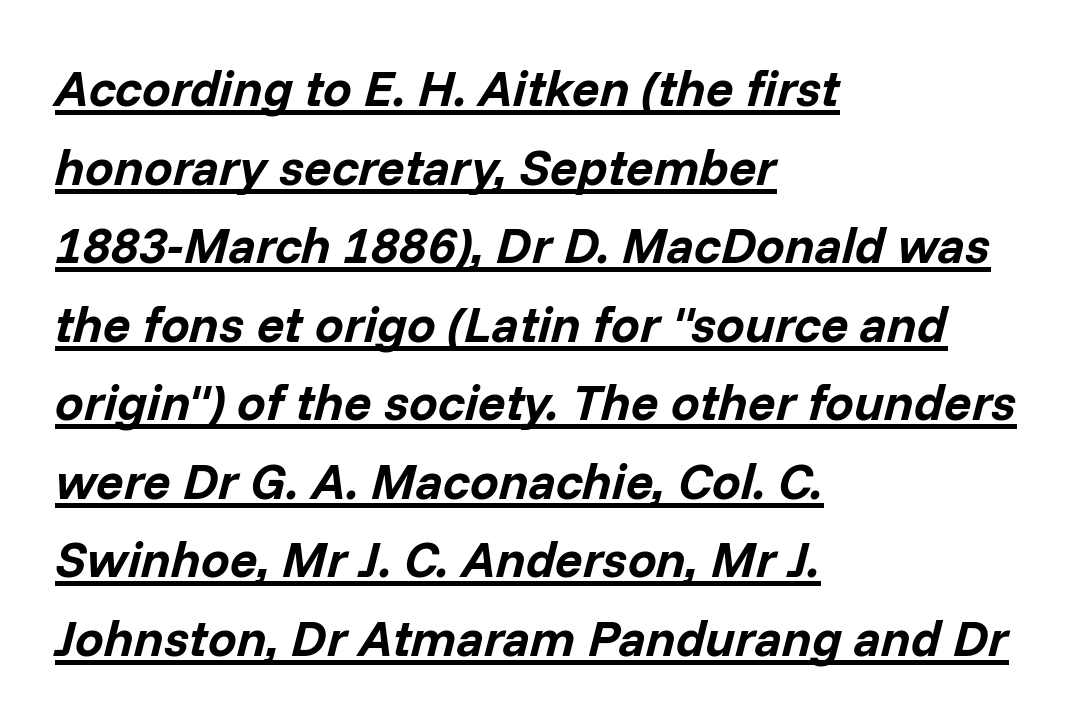
Is the block centered? No — it sits flush against the left margin. Yep, that's italic — everything's leaning. Spacing verdict: proportional, widths tailored to each character. Glance below the letters and you will spot a drawn line.
